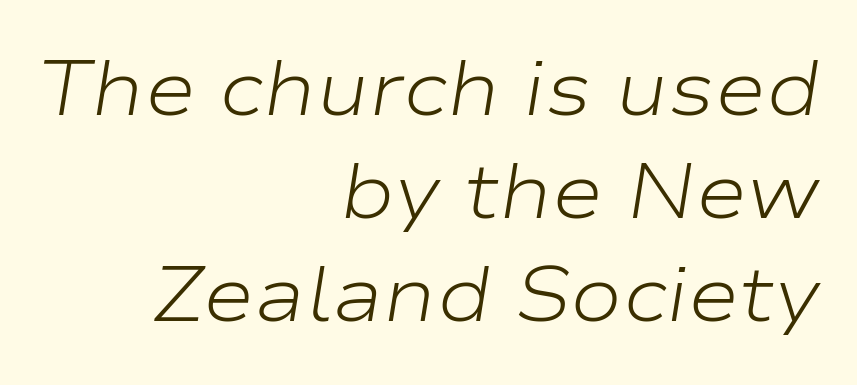
Q: Is the text bold? A: No.
Q: Is the text italic (slanted)? A: Yes, it leans right by about 9 degrees.
Q: Is the text underlined? A: No.
Q: How is the paragraph aligned? A: Right-aligned.
Q: Is the spacing between letters normal or unusually wide? A: Normal.
Q: Is the spacing between lines tight, normal or loose? A: Normal.
Q: Width (condensed, normal, or wide)? A: Wide.
Q: Stroke contrast? A: Low.
Q: x-height? A: Medium.
Q: Monospaced? A: No.
